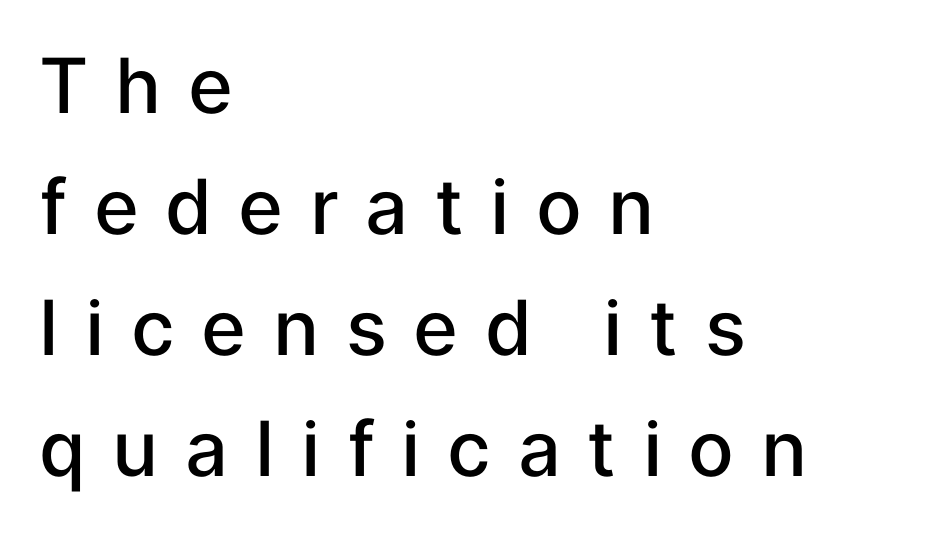
{"serif": "no", "italic": "no", "bold": "semi", "weight": "semibold", "width": "normal", "stroke_contrast": "low", "x_height": "medium", "monospaced": "no", "underline": "no", "align": "left", "line_spacing": "normal", "line_spacing_ratio": 1.59, "letter_spacing": "wide", "letter_spacing_em": 0.35, "glyph_px": 76}
